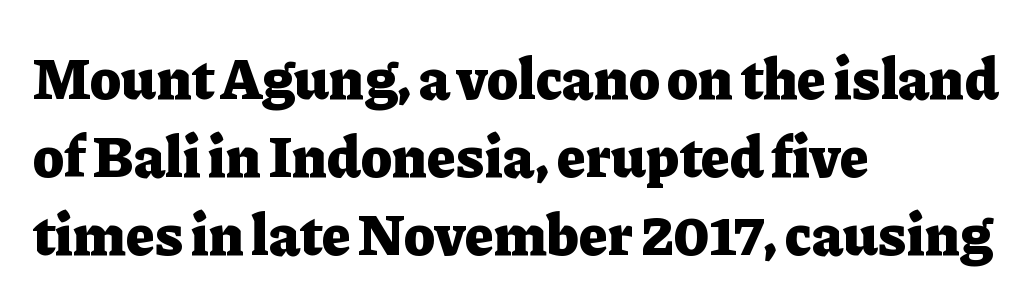
Baseline-to-baseline distance is the conventional proportion of letter height. Nope, not italic — everything's standing straight. Note: serifs present on the glyphs. This rendering leaves character spacing at its baseline value. Spacing verdict: proportional, widths tailored to each character.
